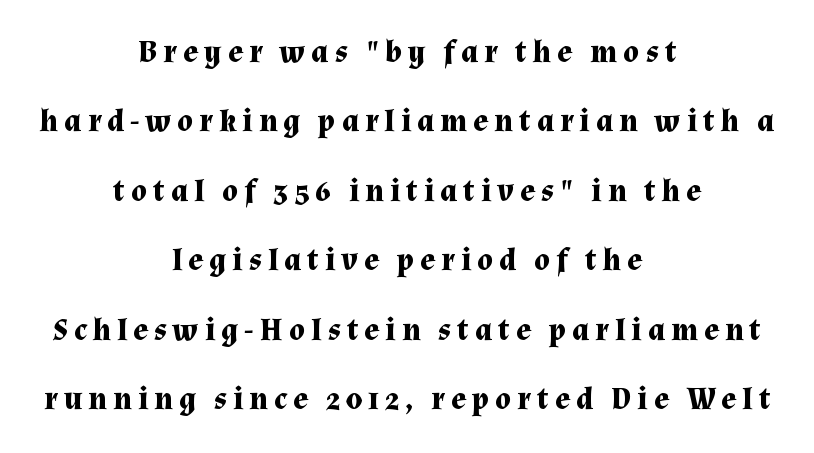
This rendering uses center alignment, leaving both contours irregular but symmetric. There is plenty of visible air inserted between adjacent glyphs. Vertically, the passage feels expansive, rows floating well apart. Letters rest on an invisible, unmarked baseline.
